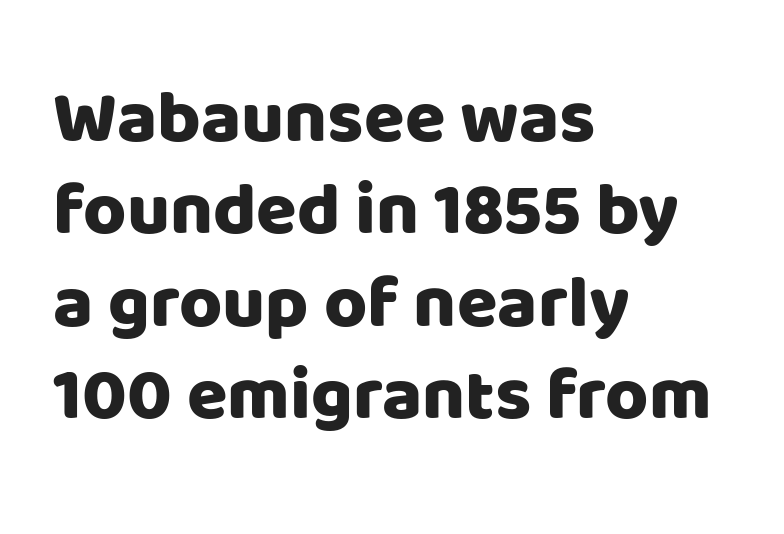
Is there much room between lines? A standard amount, neither cramped nor airy. Do the characters align in a grid? No, the font is proportional. Do the letters lean? They stand straight. Is the letter spacing exaggerated? No — it looks like the ordinary default. Grotesque or geometric, the face here clearly has no serifs. Glance below the letters and you will spot only blank space.
